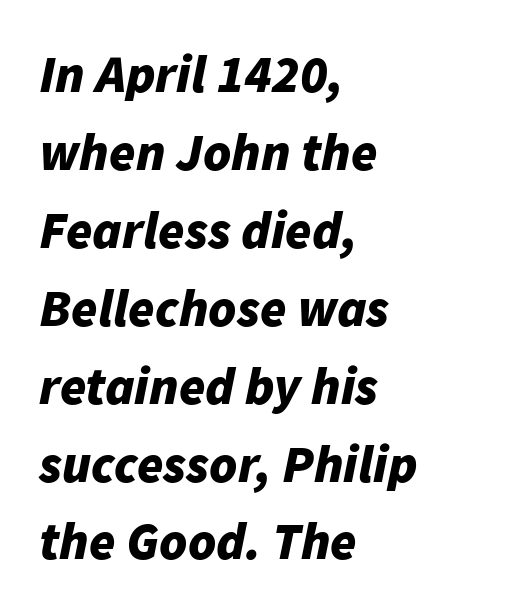
Q: Is the text bold? A: Yes.
Q: Is the text italic (slanted)? A: Yes, it leans right by about 11 degrees.
Q: Is the text underlined? A: No.
Q: How is the paragraph aligned? A: Left-aligned.
Q: Is the spacing between letters normal or unusually wide? A: Normal.
Q: Is the spacing between lines tight, normal or loose? A: Normal.
Q: Width (condensed, normal, or wide)? A: Normal.
Q: Stroke contrast? A: Low.
Q: x-height? A: Medium.
Q: Monospaced? A: No.
